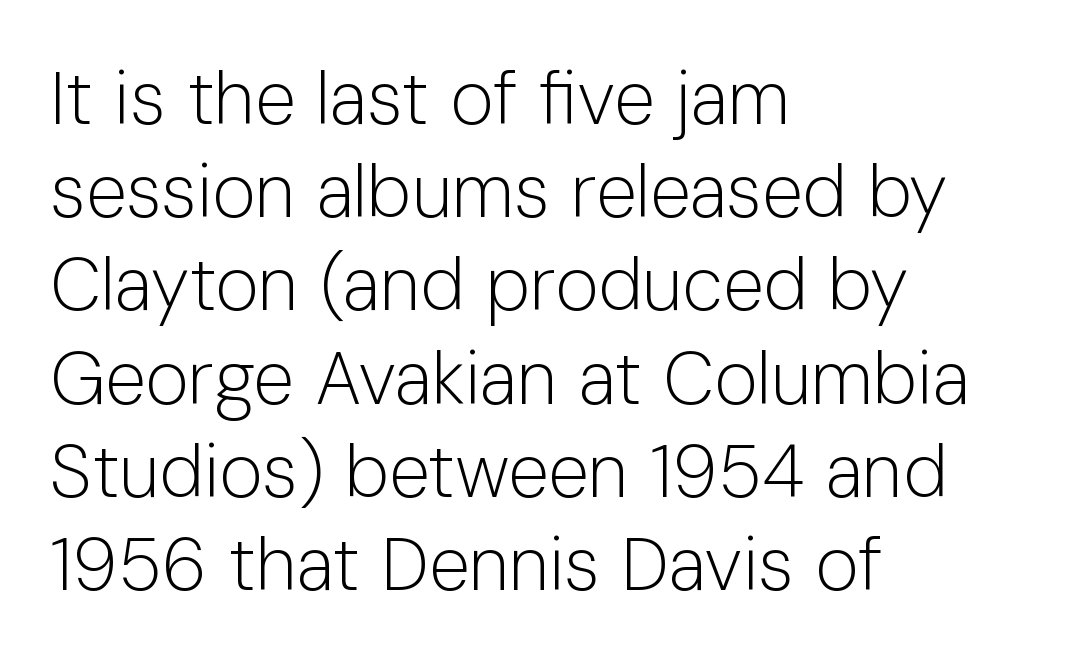
Q: Is the text bold? A: No.
Q: Is the text italic (slanted)? A: No, it is upright.
Q: Is the typeface a serif or a sans-serif typeface? A: Sans-serif.
Q: Is the text underlined? A: No.
Q: How is the paragraph aligned? A: Left-aligned.
Q: Is the spacing between letters normal or unusually wide? A: Normal.
Q: Is the spacing between lines tight, normal or loose? A: Normal.
Q: Width (condensed, normal, or wide)? A: Normal.
Q: Stroke contrast? A: Low.
Q: x-height? A: Medium.
Q: Monospaced? A: No.
